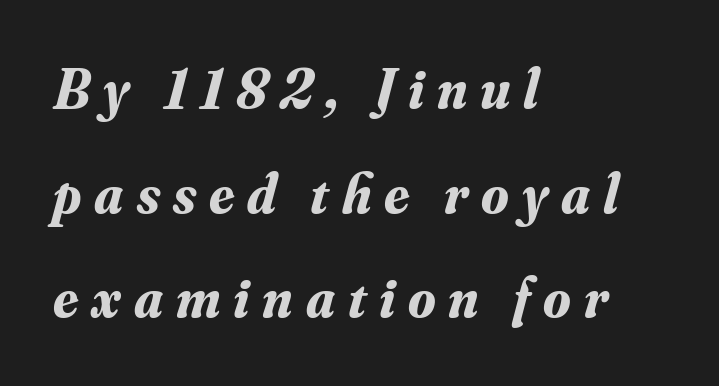
The characters look thick and weighty, a clear bold. Each letter keeps its own natural width here, so spacing adapts to shape. A serif font was chosen for this passage. The passage shown is not underscored anywhere. Is the type slanted? Yes — the strokes lean at a clear angle.
